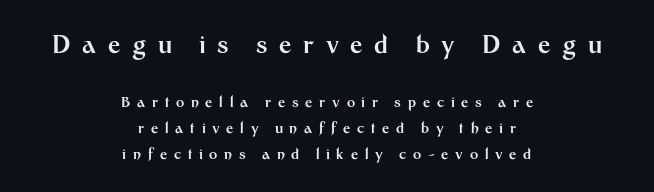
{"italic": "no", "bold": "yes", "underline": "no", "align": "center", "line_spacing_ratio": 1.89, "letter_spacing": "wide", "letter_spacing_em": 0.48, "larger_block": "first", "size_ratio": 1.71, "glyph_px": 24}
